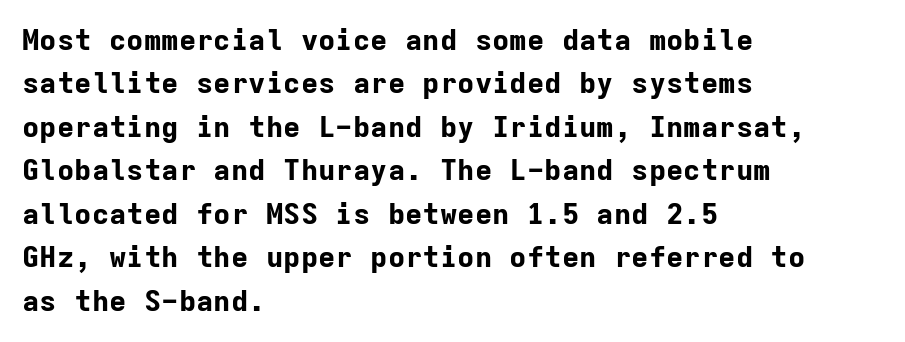
The image shows 29 px bold sans-serif type, upright, monospaced; set left-aligned, normal line spacing (1.5x), normal letter spacing, not underlined; low stroke contrast and a medium x-height.
